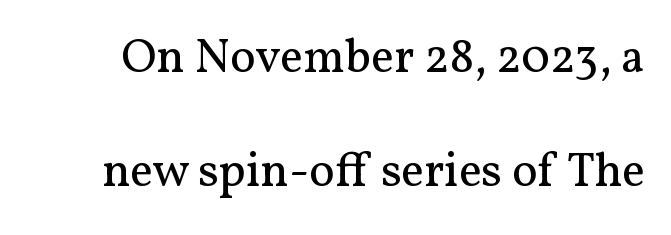
Q: Is the text bold? A: No.
Q: Is the text italic (slanted)? A: No, it is upright.
Q: Is the typeface a serif or a sans-serif typeface? A: Serif.
Q: Is the text underlined? A: No.
Q: Is the spacing between letters normal or unusually wide? A: Normal.
Q: Is the spacing between lines tight, normal or loose? A: Loose.
Q: Width (condensed, normal, or wide)? A: Normal.
Q: Stroke contrast? A: Medium.
Q: x-height? A: Medium.
Q: Monospaced? A: No.
